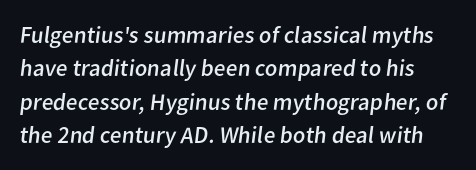
Q: Is the text bold? A: No.
Q: Is the text underlined? A: No.
Q: Is the spacing between letters normal or unusually wide? A: Normal.
Q: Is the spacing between lines tight, normal or loose? A: Normal.
